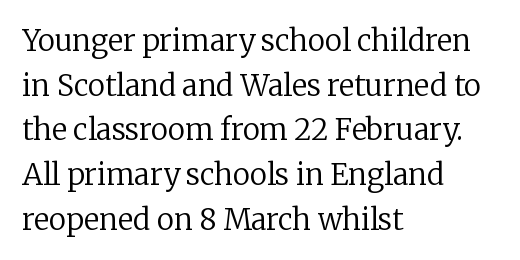
{"serif": "yes", "italic": "no", "bold": "no", "weight": "regular", "width": "normal", "stroke_contrast": "low", "x_height": "medium", "monospaced": "no", "underline": "no", "align": "left", "line_spacing": "normal", "line_spacing_ratio": 1.54, "letter_spacing": "normal", "letter_spacing_em": 0.0, "glyph_px": 29}
